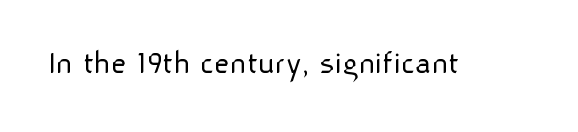
{"serif": "no", "italic": "no", "bold": "no", "weight": "light", "width": "normal", "stroke_contrast": "low", "x_height": "medium", "monospaced": "no", "underline": "no", "letter_spacing": "normal", "letter_spacing_em": 0.0, "glyph_px": 34}
